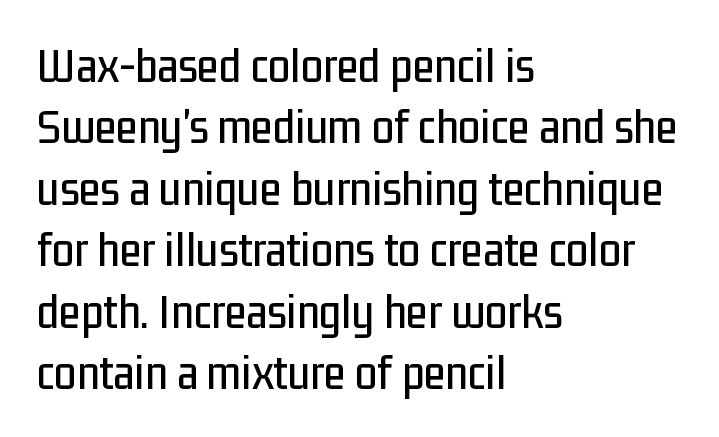
The image shows 50 px condensed sans-serif type, upright; set left-aligned, line spacing 1.23x, normal letter spacing, not underlined; low stroke contrast and a medium x-height.
